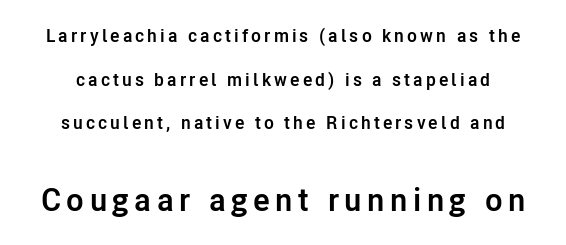
Q: Is the text bold? A: Yes.
Q: Is the text italic (slanted)? A: No, it is upright.
Q: Is the typeface a serif or a sans-serif typeface? A: Sans-serif.
Q: Is the text underlined? A: No.
Q: Is the spacing between lines tight, normal or loose? A: Loose.
Q: Which block of text is set in a larger size, the first (top) or the second (bottom)? A: The second (bottom) one.
Q: Width (condensed, normal, or wide)? A: Normal.
Q: Stroke contrast? A: Low.
Q: x-height? A: Medium.
Q: Monospaced? A: No.
